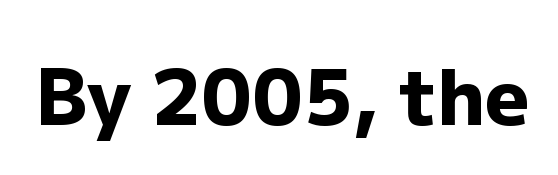
Q: Is the text bold? A: Yes.
Q: Is the text italic (slanted)? A: No, it is upright.
Q: Is the typeface a serif or a sans-serif typeface? A: Sans-serif.
Q: Is the text underlined? A: No.
Q: Is the spacing between letters normal or unusually wide? A: Normal.
Q: Width (condensed, normal, or wide)? A: Normal.
Q: Stroke contrast? A: Low.
Q: x-height? A: Medium.
Q: Monospaced? A: No.
